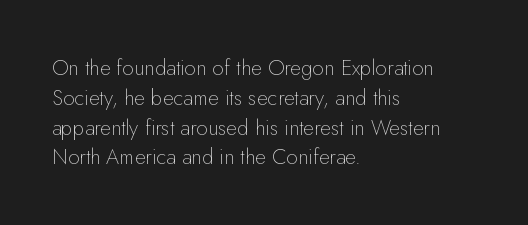
The image shows 21 px text type, upright; set left-aligned, normal line spacing (1.42x), normal letter spacing, not underlined.
